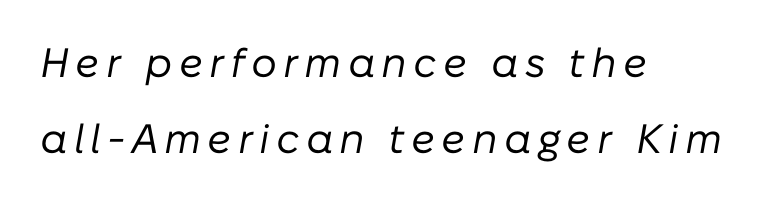
{"italic": "yes", "lean": "right", "slant_degrees": 10, "bold": "no", "weight": "regular", "width": "normal", "stroke_contrast": "low", "x_height": "medium", "monospaced": "no", "underline": "no", "align": "left", "line_spacing_ratio": 1.86, "glyph_px": 41}
